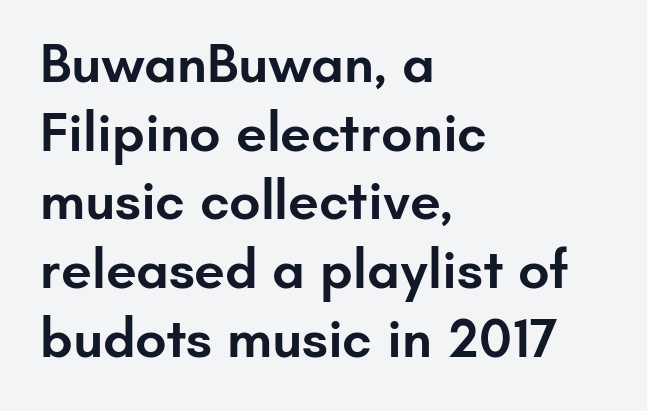
{"serif": "no", "italic": "no", "bold": "semi", "weight": "semibold", "width": "normal", "stroke_contrast": "low", "x_height": "small", "monospaced": "no", "underline": "no", "align": "left", "line_spacing": "normal", "line_spacing_ratio": 1.25, "letter_spacing": "normal", "letter_spacing_em": 0.0, "glyph_px": 55}
